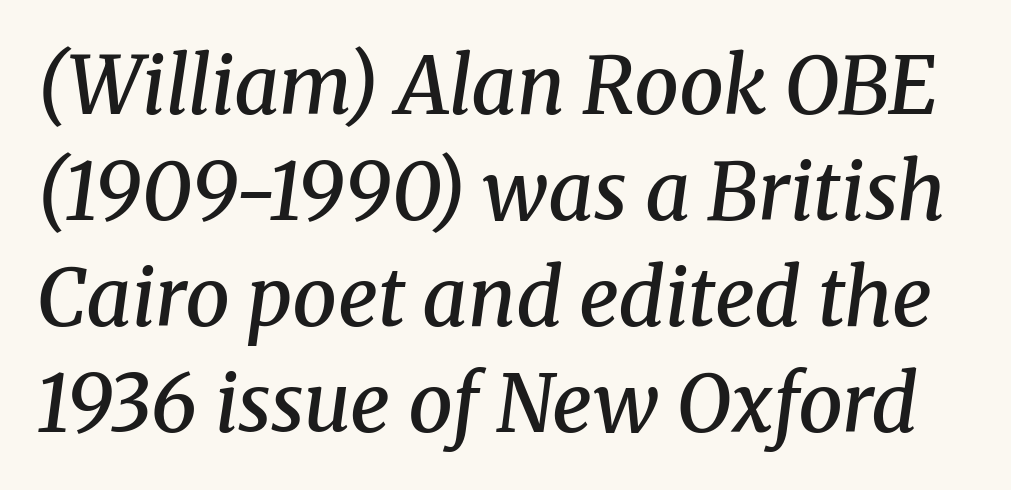
Q: Is the text bold? A: Semi-bold.
Q: Is the text italic (slanted)? A: Yes, it leans right by about 8 degrees.
Q: Is the typeface a serif or a sans-serif typeface? A: Serif.
Q: Is the text underlined? A: No.
Q: Is the spacing between letters normal or unusually wide? A: Normal.
Q: Is the spacing between lines tight, normal or loose? A: Normal.
Q: Width (condensed, normal, or wide)? A: Normal.
Q: Stroke contrast? A: Medium.
Q: x-height? A: Medium.
Q: Monospaced? A: No.
